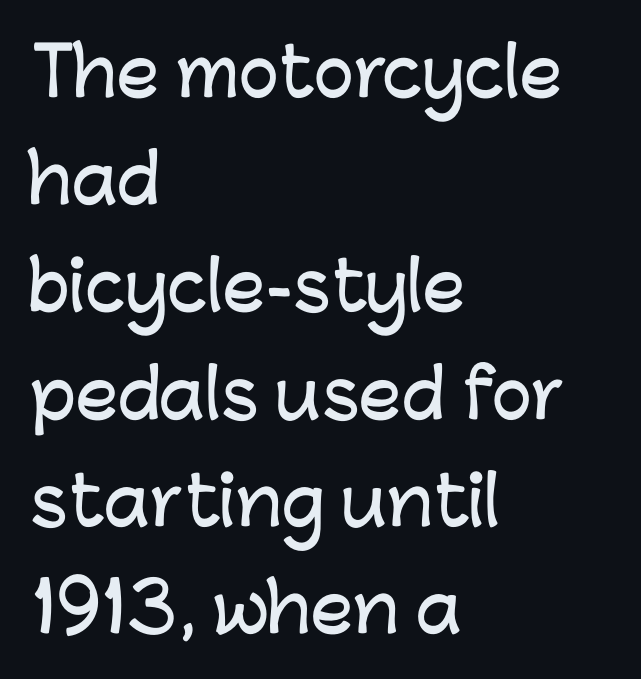
Q: Is the text italic (slanted)? A: No, it is upright.
Q: Is the typeface a serif or a sans-serif typeface? A: Sans-serif.
Q: Is the text underlined? A: No.
Q: How is the paragraph aligned? A: Left-aligned.
Q: Is the spacing between letters normal or unusually wide? A: Normal.
Q: Is the spacing between lines tight, normal or loose? A: Normal.
Q: Width (condensed, normal, or wide)? A: Normal.
Q: Stroke contrast? A: Low.
Q: x-height? A: Medium.
Q: Monospaced? A: No.
